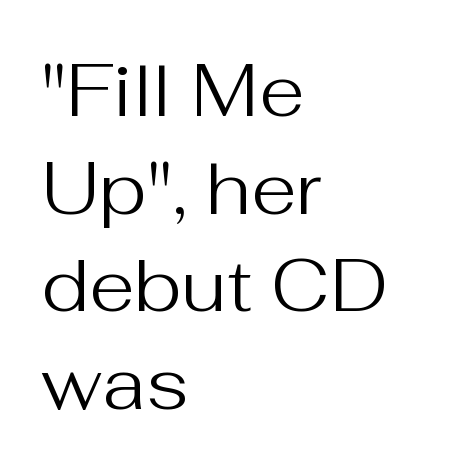
{"serif": "no", "italic": "no", "bold": "no", "weight": "regular", "width": "normal", "stroke_contrast": "medium", "x_height": "medium", "monospaced": "no", "underline": "no", "align": "left", "line_spacing": "normal", "line_spacing_ratio": 1.32, "letter_spacing": "normal", "letter_spacing_em": 0.0, "glyph_px": 74}
